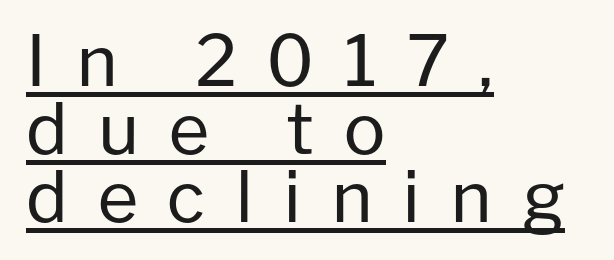
Q: Is the text bold? A: No.
Q: Is the text italic (slanted)? A: No, it is upright.
Q: Is the typeface a serif or a sans-serif typeface? A: Sans-serif.
Q: Is the text underlined? A: Yes.
Q: How is the paragraph aligned? A: Left-aligned.
Q: Is the spacing between letters normal or unusually wide? A: Unusually wide.
Q: Is the spacing between lines tight, normal or loose? A: Tight.
Q: Width (condensed, normal, or wide)? A: Normal.
Q: Stroke contrast? A: Low.
Q: x-height? A: Medium.
Q: Monospaced? A: No.
